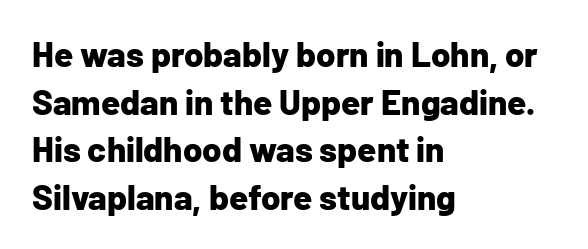
{"serif": "no", "italic": "no", "bold": "yes", "weight": "bold", "width": "normal", "stroke_contrast": "low", "x_height": "medium", "monospaced": "no", "underline": "no", "align": "left", "line_spacing": "normal", "line_spacing_ratio": 1.36, "letter_spacing": "normal", "letter_spacing_em": 0.0, "glyph_px": 35}
